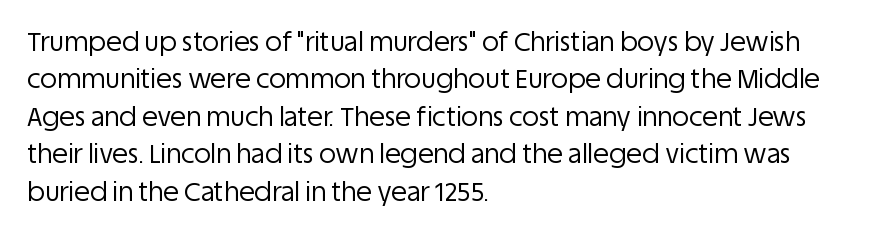
The image shows 26 px text type, upright; set left-aligned, normal line spacing (1.44x), normal letter spacing, not underlined.
